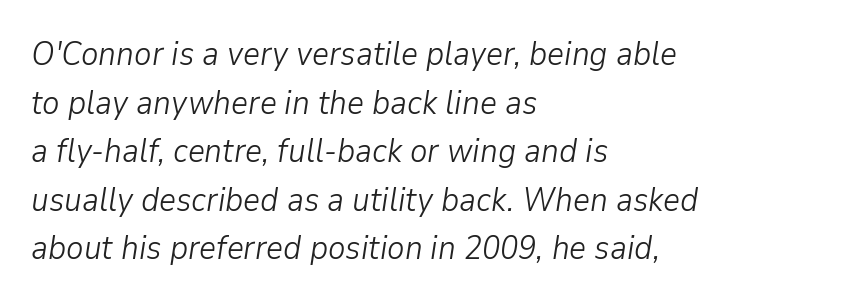
The image shows 33 px light type, italic (leaning right); set left-aligned, normal line spacing (1.47x), normal letter spacing, not underlined; low stroke contrast and a medium x-height.
